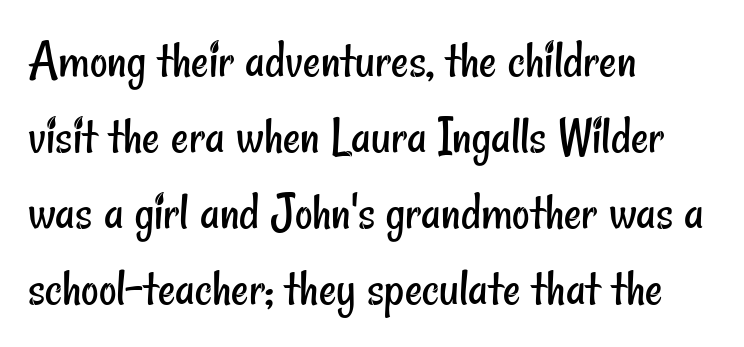
Q: Is the text bold? A: No.
Q: Is the typeface a serif or a sans-serif typeface? A: Sans-serif.
Q: Is the text underlined? A: No.
Q: How is the paragraph aligned? A: Left-aligned.
Q: Is the spacing between letters normal or unusually wide? A: Normal.
Q: Is the spacing between lines tight, normal or loose? A: Normal.
Q: Width (condensed, normal, or wide)? A: Condensed.
Q: Stroke contrast? A: Low.
Q: x-height? A: Small.
Q: Monospaced? A: No.
